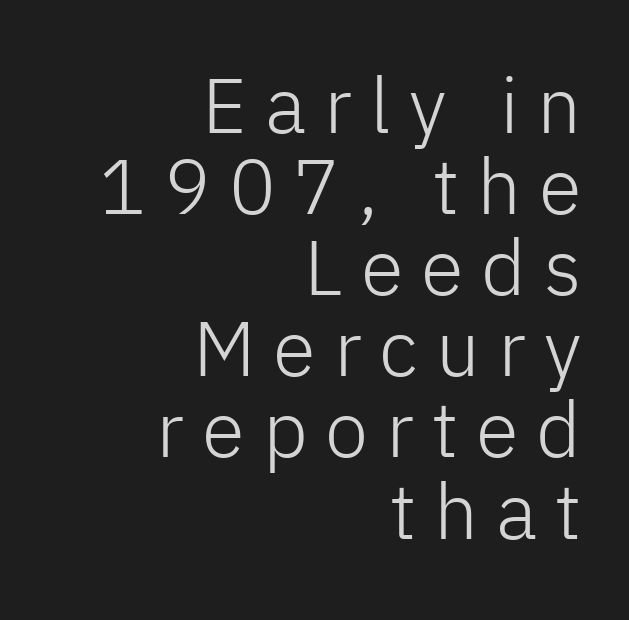
Leftover space on each line is placed entirely before the opening word. You can tell from the bare stems that sans-serif type was used. The tracking jumps out immediately: characters are airy and widely separated. Unlike italic type, these characters show no tilt at all.
